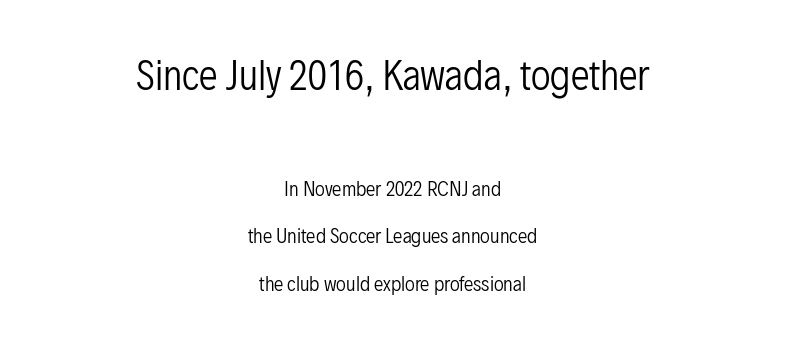
{"serif": "no", "italic": "no", "bold": "no", "weight": "regular", "width": "condensed", "stroke_contrast": "low", "x_height": "medium", "monospaced": "no", "underline": "no", "align": "center", "line_spacing": "loose", "line_spacing_ratio": 2.49, "letter_spacing": "normal", "letter_spacing_em": 0.0, "larger_block": "first", "size_ratio": 2.0, "glyph_px": 38}
